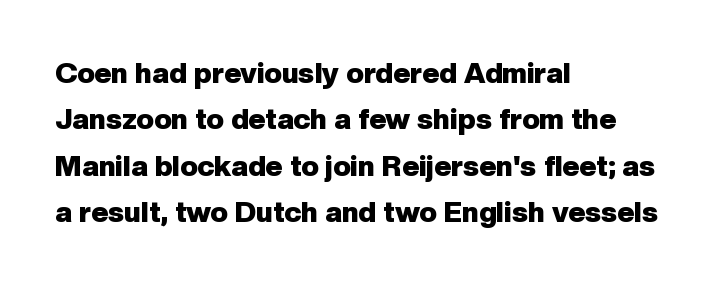
Q: Is the text bold? A: Yes.
Q: Is the text italic (slanted)? A: No, it is upright.
Q: Is the typeface a serif or a sans-serif typeface? A: Sans-serif.
Q: Is the text underlined? A: No.
Q: How is the paragraph aligned? A: Left-aligned.
Q: Is the spacing between letters normal or unusually wide? A: Normal.
Q: Is the spacing between lines tight, normal or loose? A: Normal.
Q: Width (condensed, normal, or wide)? A: Normal.
Q: Stroke contrast? A: Low.
Q: x-height? A: Medium.
Q: Monospaced? A: No.
